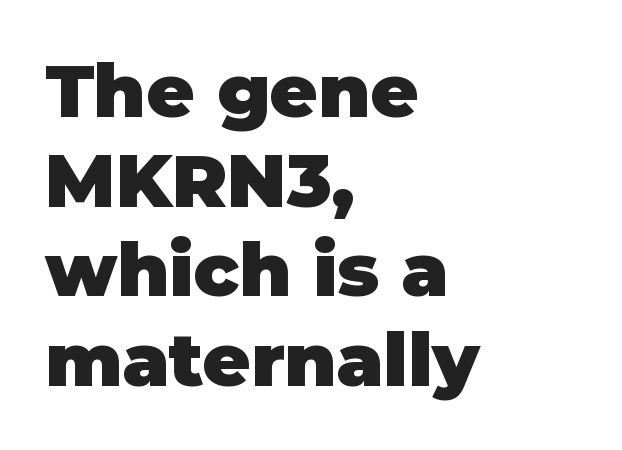
The letterforms sit shoulder to shoulder at normal distance. These lines stack with their left ends in a neat column. The strokes are fattened all the way to bold. This is the regular roman posture of the typeface. Is this a fixed-width face? No — the glyphs have proportional, varying widths. Check under the words: just untouched page.
